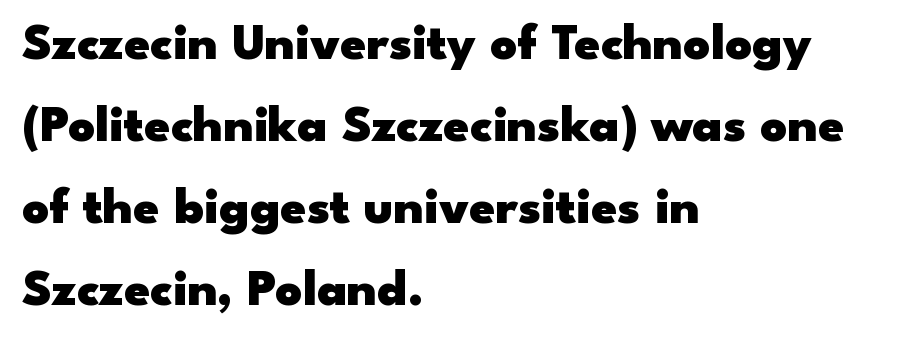
Q: Is the text bold? A: Yes.
Q: Is the text italic (slanted)? A: No, it is upright.
Q: Is the typeface a serif or a sans-serif typeface? A: Sans-serif.
Q: Is the text underlined? A: No.
Q: How is the paragraph aligned? A: Left-aligned.
Q: Is the spacing between letters normal or unusually wide? A: Normal.
Q: Is the spacing between lines tight, normal or loose? A: Normal.
Q: Width (condensed, normal, or wide)? A: Wide.
Q: Stroke contrast? A: Low.
Q: x-height? A: Small.
Q: Monospaced? A: No.
